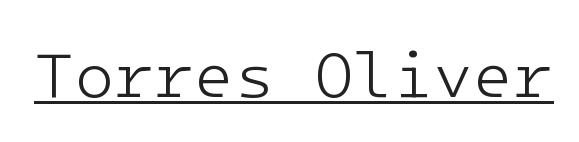
The image shows 65 px light sans-serif type, upright, monospaced; set normal letter spacing, underlined; low stroke contrast and a medium x-height.
